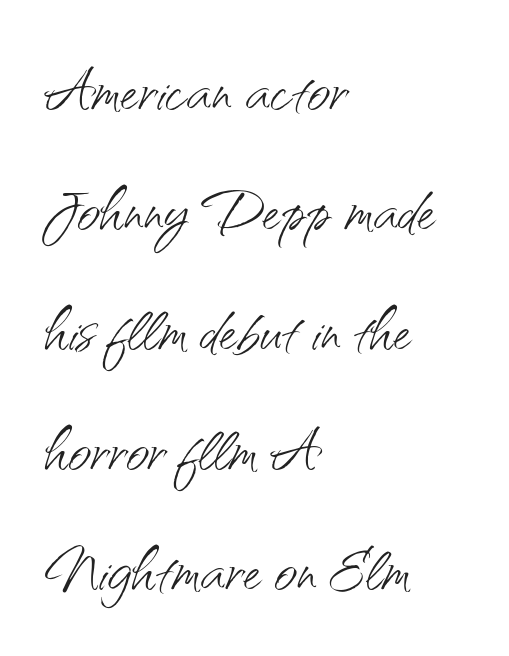
Check where the strokes stop: nothing finishes them off — pure sans. What stands out about the letter spacing? Nothing — it is the standard amount. What's the leading like? Ordinary, nothing unusual.
